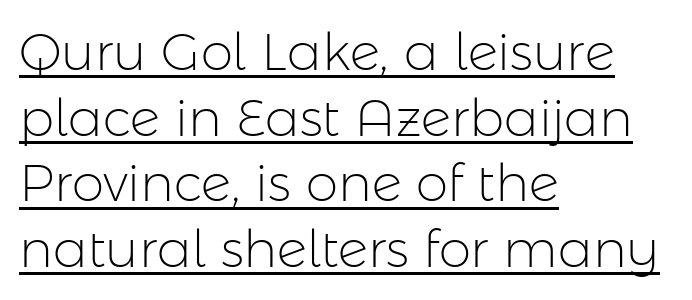
The image shows 52 px light sans-serif type, upright; set left-aligned, normal line spacing (1.26x), normal letter spacing, underlined; low stroke contrast and a medium x-height.
